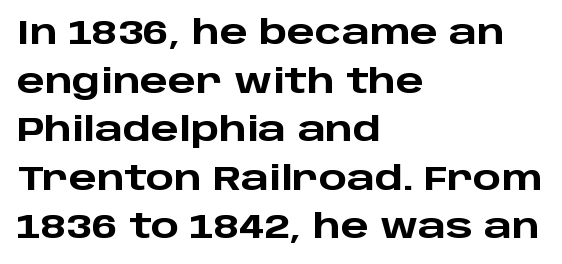
Underlining? Definitely not there. What's the leading like? Ordinary, nothing unusual. Do the letters lean? They stand straight. Default kerning and tracking; the words read as compact shapes.
